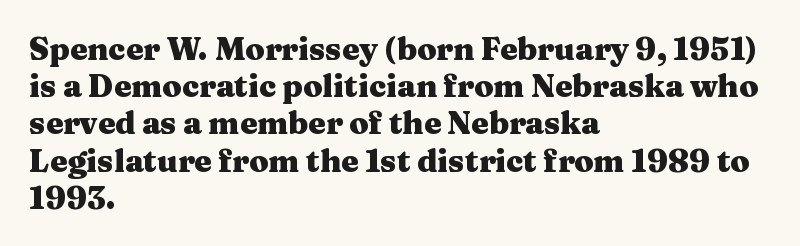
{"serif": "yes", "italic": "no", "bold": "yes", "weight": "heavy", "width": "wide", "stroke_contrast": "medium", "x_height": "medium", "monospaced": "no", "underline": "no", "align": "left", "line_spacing_ratio": 1.2, "letter_spacing": "normal", "letter_spacing_em": 0.0, "glyph_px": 31}
